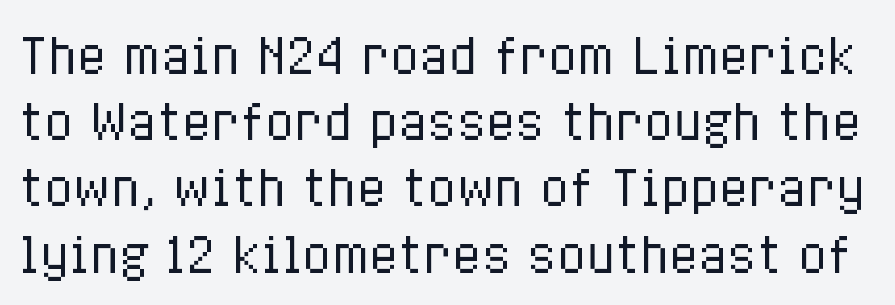
The typesetting does not lean heavy: it is not bold. This sample uses plain, unmodified letter spacing. Think of a printed novel: that variable character pitch is what you see here. The space between consecutive lines is moderate. Quick note: underline off. Posture: vertical.
